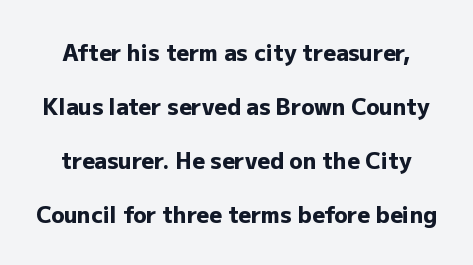
Emphasis by weight is at full strength: bold. Airy leading. The foot of each line stays bare and open. This sample uses plain, unmodified letter spacing.
